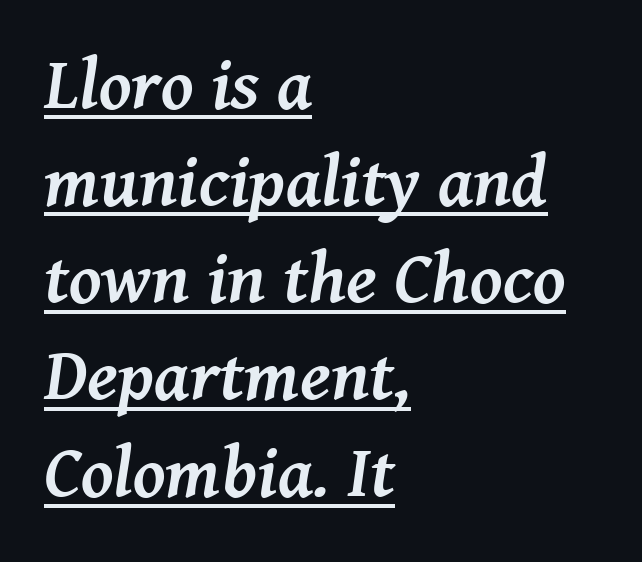
The image shows 73 px semibold serif type, italic (leaning right); set left-aligned, normal line spacing (1.33x), normal letter spacing, underlined; medium stroke contrast and a medium x-height.
